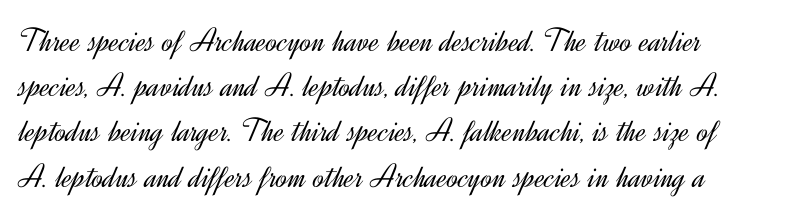
{"serif": "no", "bold": "no", "weight": "light", "width": "normal", "x_height": "small", "monospaced": "no", "underline": "no", "line_spacing": "normal", "line_spacing_ratio": 1.33, "letter_spacing": "normal", "letter_spacing_em": 0.0, "glyph_px": 34}
